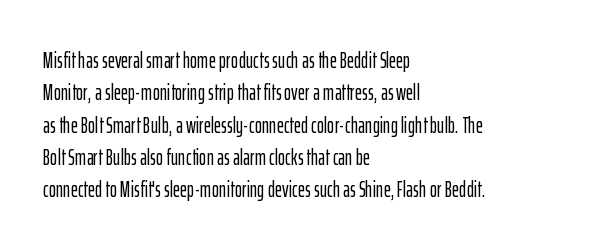
Bare-footed words on every line. The space between consecutive lines is moderate. Caption: standard tracking, unaltered. The lettering holds an erect, upright posture throughout. The text block is weighted toward the left margin, trailing off unevenly rightward.
